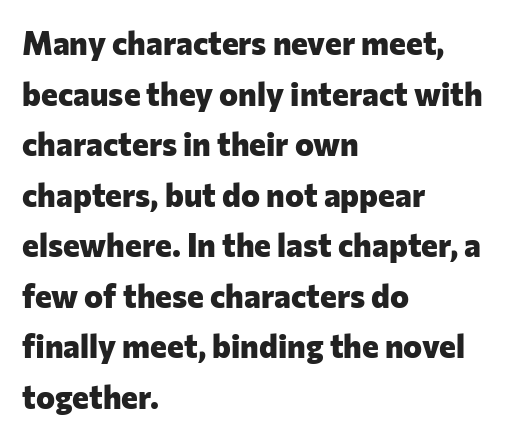
Q: Is the text bold? A: Yes.
Q: Is the text italic (slanted)? A: No, it is upright.
Q: Is the typeface a serif or a sans-serif typeface? A: Sans-serif.
Q: Is the text underlined? A: No.
Q: How is the paragraph aligned? A: Left-aligned.
Q: Is the spacing between letters normal or unusually wide? A: Normal.
Q: Is the spacing between lines tight, normal or loose? A: Normal.
Q: Width (condensed, normal, or wide)? A: Normal.
Q: Stroke contrast? A: Low.
Q: x-height? A: Medium.
Q: Monospaced? A: No.
